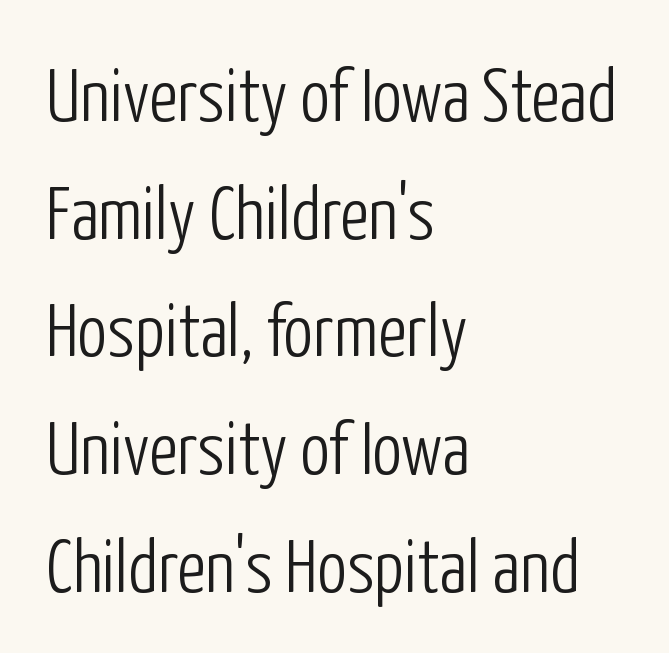
The image shows 75 px light, condensed sans-serif type, upright; set left-aligned, normal line spacing (1.57x), normal letter spacing, not underlined; low stroke contrast and a medium x-height.
